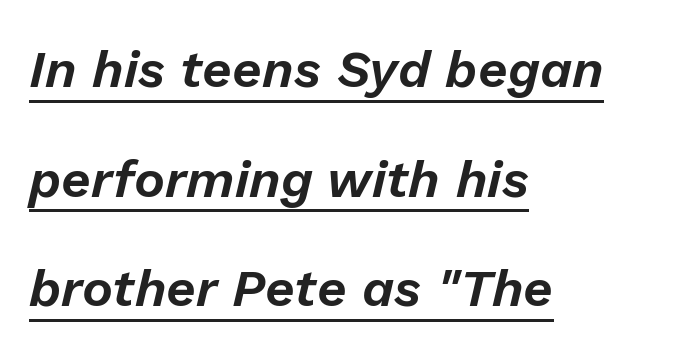
The image shows 52 px text type, italic (leaning right); set left-aligned, loose line spacing (2.11x), normal letter spacing, underlined; low stroke contrast and a medium x-height.
